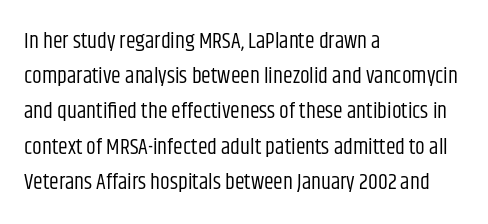
A quiet, ordinary-to-light weight characterises the typeface. Default kerning and tracking; the words read as compact shapes. These lines stack with their left ends in a neat column. The leading is moderate, giving the passage an even texture.
